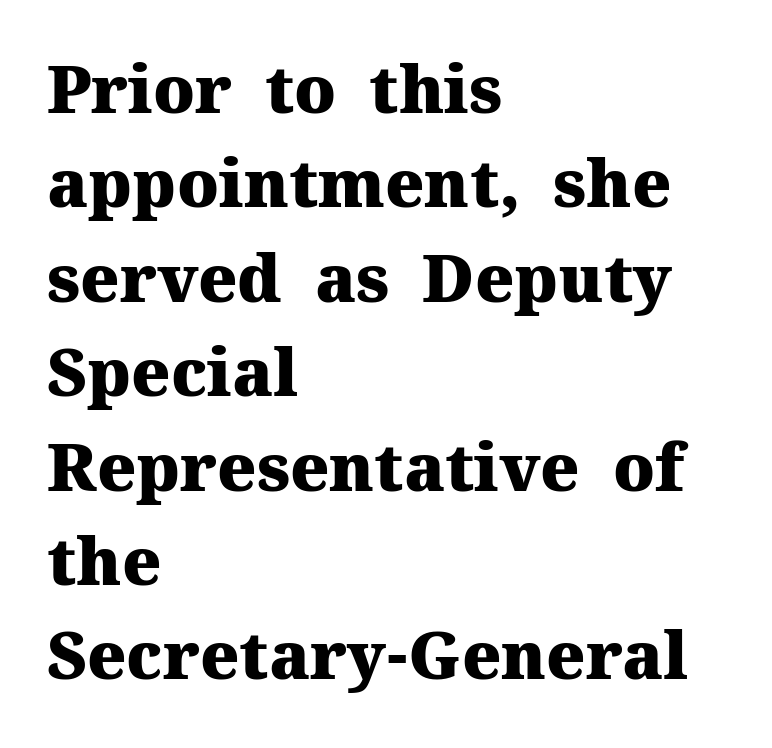
The font family rendered here belongs to the serif group. This sample has the flowing, uneven cadence of proportional lettering. Spacing between characters is what you'd get straight out of the box. The rag falls on the right side of this text block. Interline gaps are of average width in this sample.
